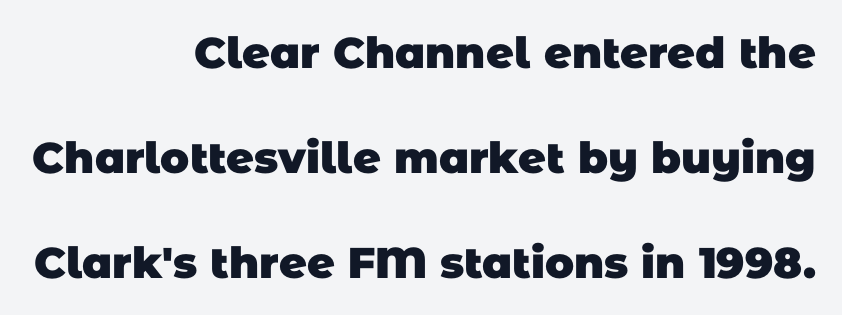
Q: Is the text bold? A: Yes.
Q: Is the typeface a serif or a sans-serif typeface? A: Sans-serif.
Q: Is the text underlined? A: No.
Q: How is the paragraph aligned? A: Right-aligned.
Q: Is the spacing between letters normal or unusually wide? A: Normal.
Q: Is the spacing between lines tight, normal or loose? A: Loose.
Q: Width (condensed, normal, or wide)? A: Normal.
Q: Stroke contrast? A: Low.
Q: x-height? A: Large.
Q: Monospaced? A: No.
